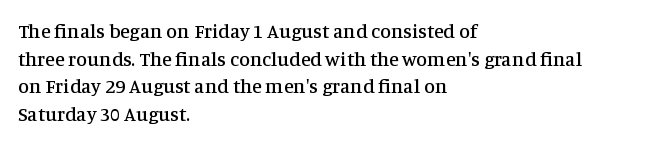
Q: Is the text italic (slanted)? A: No, it is upright.
Q: Is the text underlined? A: No.
Q: How is the paragraph aligned? A: Left-aligned.
Q: Is the spacing between letters normal or unusually wide? A: Normal.
Q: Is the spacing between lines tight, normal or loose? A: Normal.
